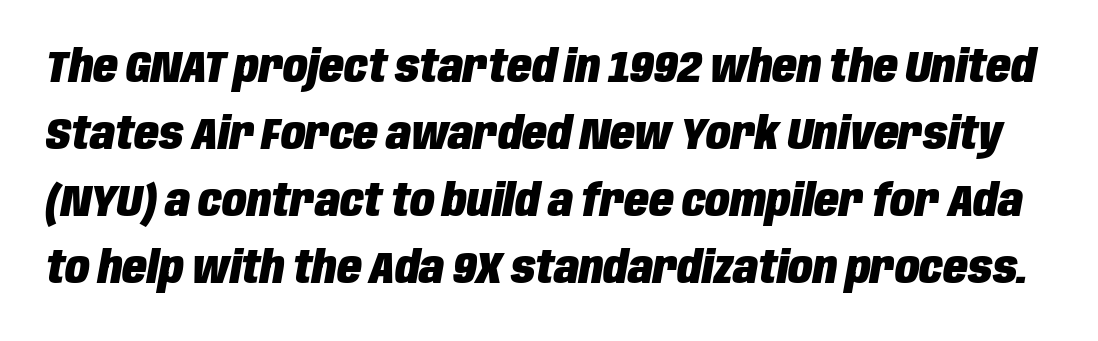
The image shows 45 px heavy, condensed type, italic (leaning right); set normal line spacing (1.49x), normal letter spacing, not underlined; low stroke contrast and a large x-height.
